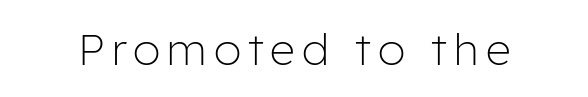
Q: Is the text bold? A: No.
Q: Is the text italic (slanted)? A: No, it is upright.
Q: Is the typeface a serif or a sans-serif typeface? A: Sans-serif.
Q: Is the text underlined? A: No.
Q: Width (condensed, normal, or wide)? A: Normal.
Q: Stroke contrast? A: Low.
Q: x-height? A: Medium.
Q: Monospaced? A: No.
